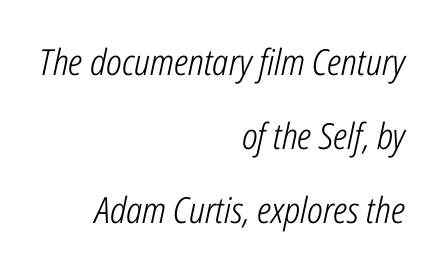
Q: Is the text bold? A: No.
Q: Is the text italic (slanted)? A: Yes, it leans right by about 12 degrees.
Q: Is the text underlined? A: No.
Q: How is the paragraph aligned? A: Right-aligned.
Q: Is the spacing between letters normal or unusually wide? A: Normal.
Q: Is the spacing between lines tight, normal or loose? A: Loose.
Q: Width (condensed, normal, or wide)? A: Condensed.
Q: Stroke contrast? A: Low.
Q: x-height? A: Medium.
Q: Monospaced? A: No.
